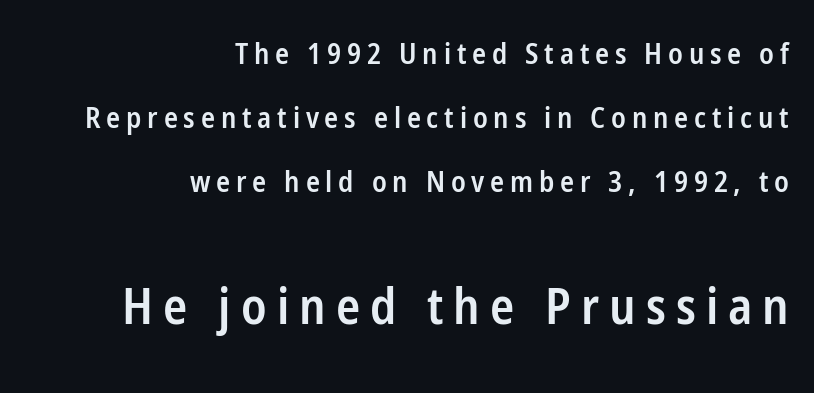
{"serif": "no", "italic": "no", "bold": "semi", "weight": "semibold", "width": "condensed", "stroke_contrast": "low", "x_height": "medium", "monospaced": "no", "underline": "no", "align": "right", "line_spacing": "loose", "line_spacing_ratio": 2.21, "letter_spacing": "wide", "letter_spacing_em": 0.2, "larger_block": "second", "size_ratio": 1.72, "glyph_px": 50}
